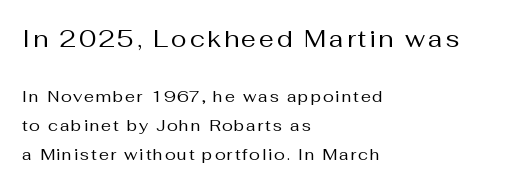
{"italic": "no", "bold": "no", "underline": "no", "align": "left", "line_spacing_ratio": 1.82, "larger_block": "first", "size_ratio": 1.5, "glyph_px": 24}
